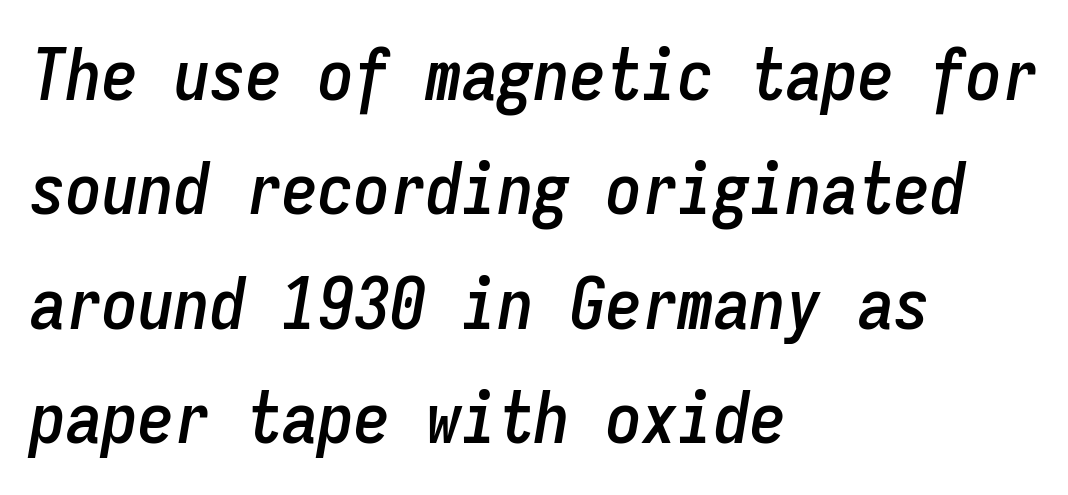
The font's italic variant was chosen for this text. Tracking here is standard; glyphs follow each other at the usual distance. Horizontal bands of white between lines are of average thickness. The lines in this sample share a left origin and differ only in where they stop. Is this a fixed-width face? Yes — each glyph sits in an identical cell. The words here are not underlined.
